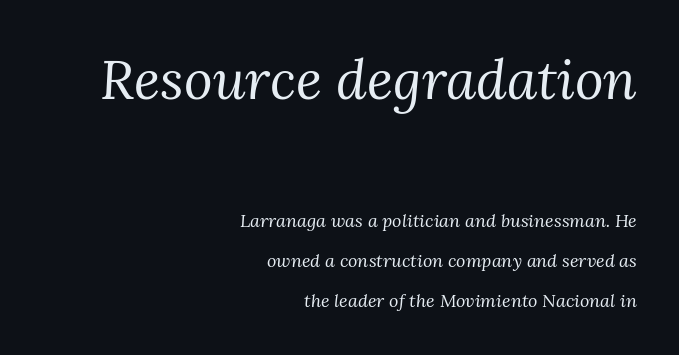
The image shows 55 px regular-weight serif type, italic (leaning right); set right-aligned, loose line spacing (2.22x), normal letter spacing, not underlined; the first (top) block is 3.06x larger; medium stroke contrast and a medium x-height.
